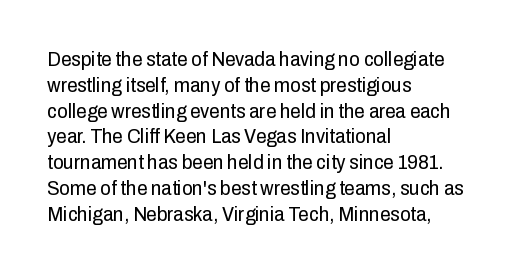
The image shows 21 px text type, upright; set left-aligned, line spacing 1.23x, normal letter spacing, not underlined.
